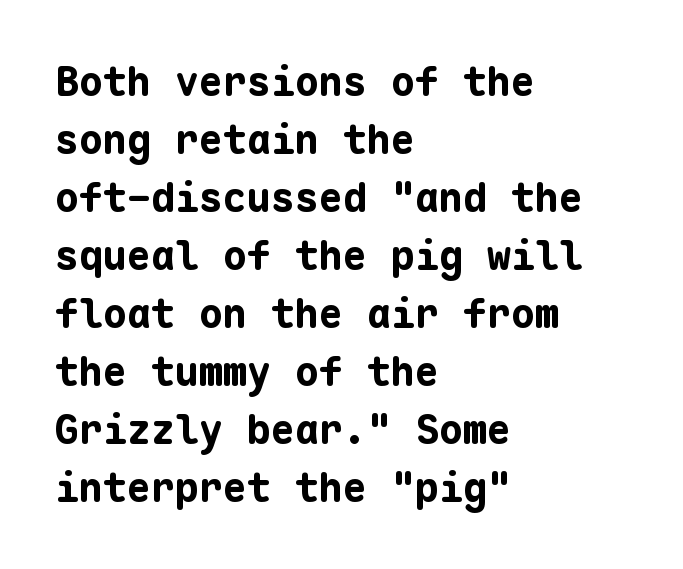
The image shows 40 px bold sans-serif type, upright, monospaced; set left-aligned, normal line spacing (1.45x), normal letter spacing, not underlined; low stroke contrast and a medium x-height.
